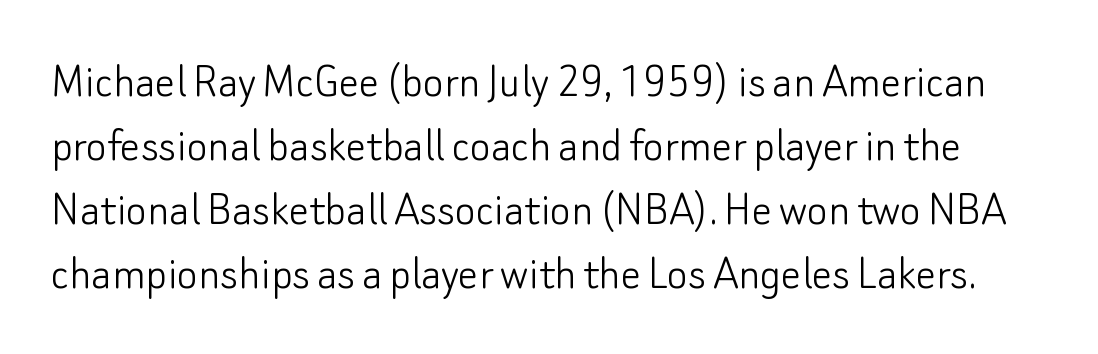
{"serif": "no", "italic": "no", "bold": "no", "weight": "light", "width": "normal", "stroke_contrast": "low", "x_height": "small", "monospaced": "no", "underline": "no", "line_spacing": "normal", "line_spacing_ratio": 1.28, "letter_spacing": "normal", "letter_spacing_em": 0.0, "glyph_px": 50}
